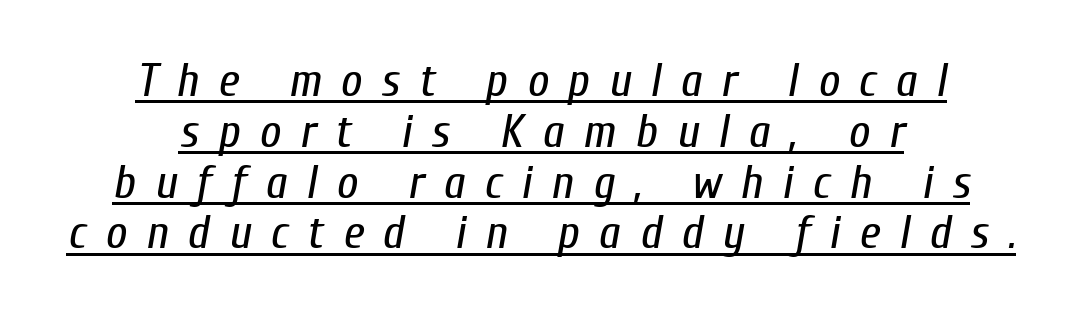
The image shows 47 px regular-weight, condensed type, italic (leaning right); set centered, tight line spacing (1.08x), unusually wide letter spacing (+0.41 em), underlined; low stroke contrast and a medium x-height.
